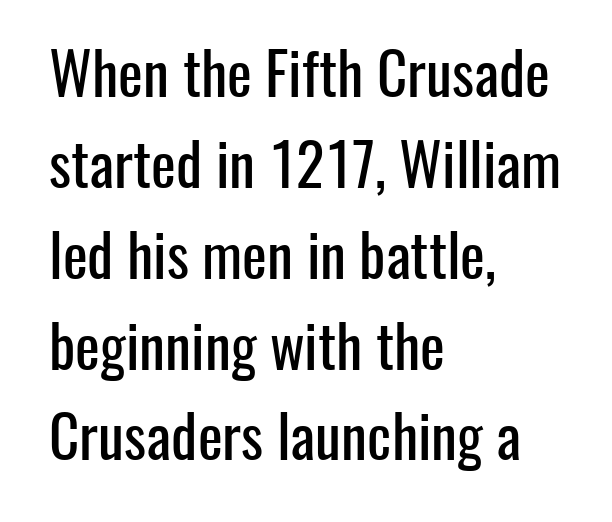
Q: Is the text italic (slanted)? A: No, it is upright.
Q: Is the typeface a serif or a sans-serif typeface? A: Sans-serif.
Q: Is the text underlined? A: No.
Q: How is the paragraph aligned? A: Left-aligned.
Q: Is the spacing between letters normal or unusually wide? A: Normal.
Q: Is the spacing between lines tight, normal or loose? A: Normal.
Q: Width (condensed, normal, or wide)? A: Condensed.
Q: Stroke contrast? A: Low.
Q: x-height? A: Medium.
Q: Monospaced? A: No.
